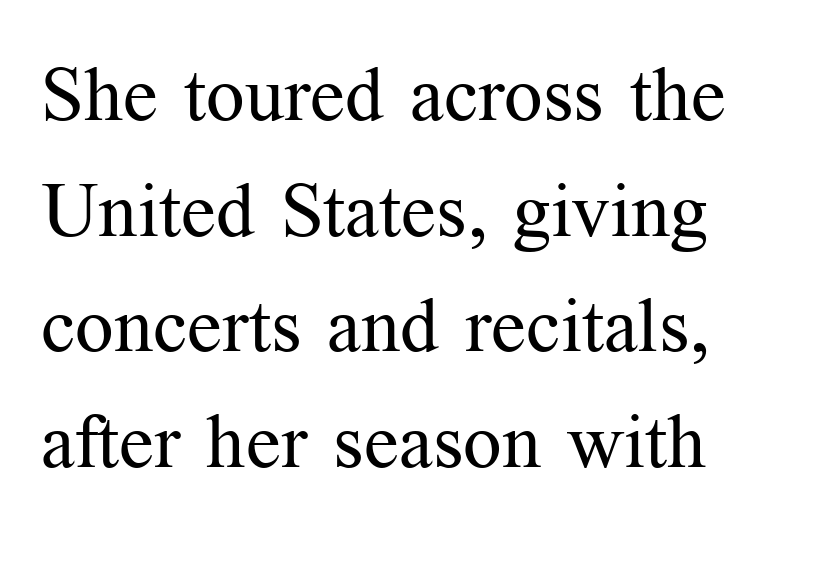
{"serif": "yes", "italic": "no", "bold": "no", "weight": "regular", "width": "normal", "stroke_contrast": "medium", "x_height": "medium", "monospaced": "no", "underline": "no", "align": "left", "line_spacing": "normal", "line_spacing_ratio": 1.52, "letter_spacing": "normal", "letter_spacing_em": 0.0, "glyph_px": 76}
